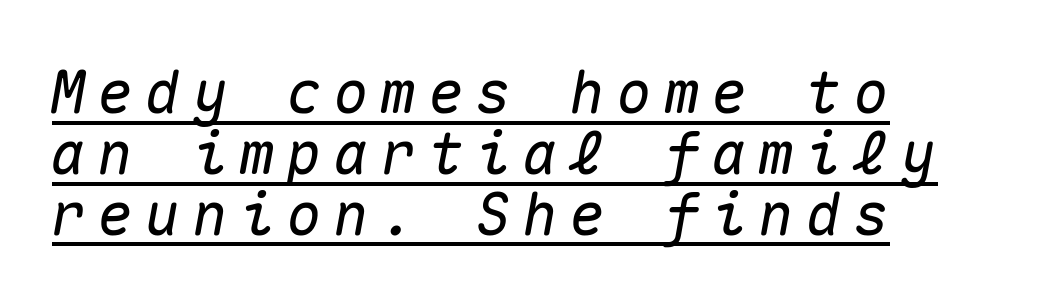
Q: Is the text italic (slanted)? A: Yes, it leans right by about 10 degrees.
Q: Is the text underlined? A: Yes.
Q: How is the paragraph aligned? A: Left-aligned.
Q: Is the spacing between letters normal or unusually wide? A: Unusually wide.
Q: Is the spacing between lines tight, normal or loose? A: Tight.
Q: Width (condensed, normal, or wide)? A: Normal.
Q: Stroke contrast? A: Medium.
Q: x-height? A: Medium.
Q: Monospaced? A: Yes.
